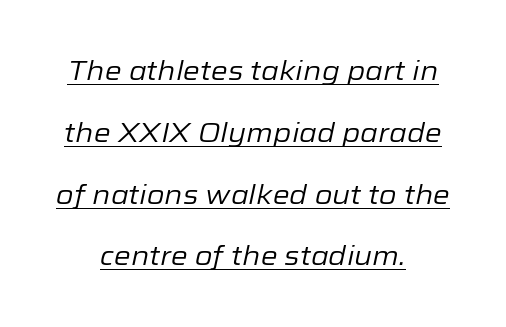
{"italic": "yes", "lean": "right", "slant_degrees": 12, "bold": "no", "underline": "yes", "align": "center", "line_spacing": "loose", "line_spacing_ratio": 2.29, "letter_spacing": "normal", "letter_spacing_em": 0.0, "glyph_px": 27}
